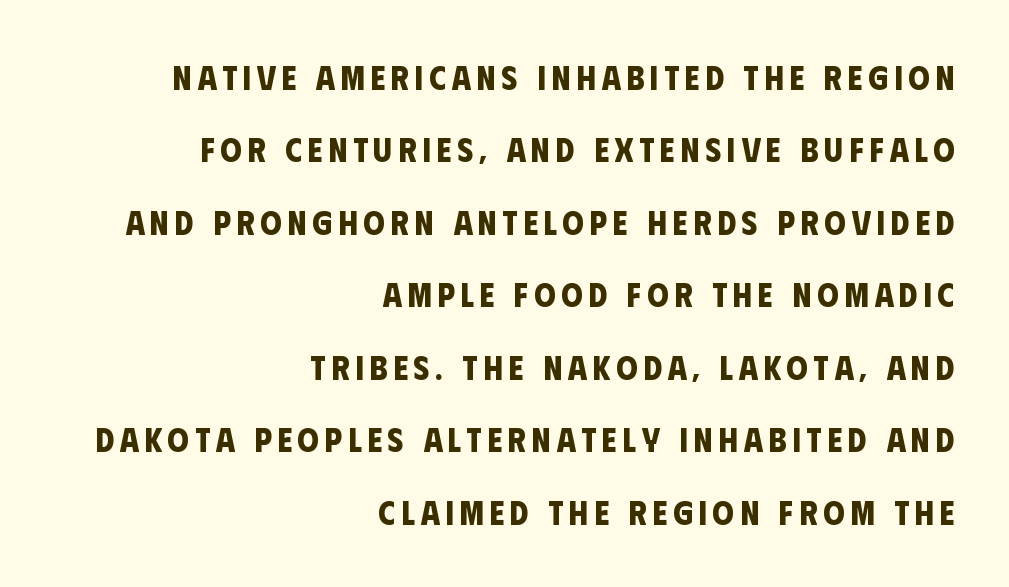
Q: Is the text bold? A: Yes.
Q: Is the typeface a serif or a sans-serif typeface? A: Sans-serif.
Q: Is the text underlined? A: No.
Q: How is the paragraph aligned? A: Right-aligned.
Q: Is the spacing between lines tight, normal or loose? A: Loose.
Q: Width (condensed, normal, or wide)? A: Condensed.
Q: Stroke contrast? A: Low.
Q: x-height? A: Large.
Q: Monospaced? A: No.
